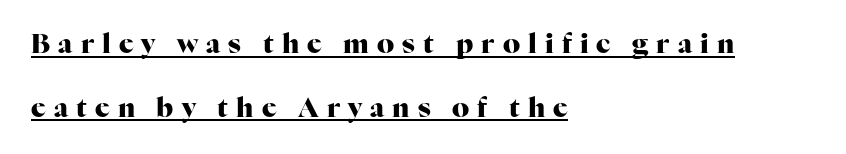
The image shows 27 px bold type, upright; set left-aligned, loose line spacing (2.36x), unusually wide letter spacing (+0.3 em), underlined.
